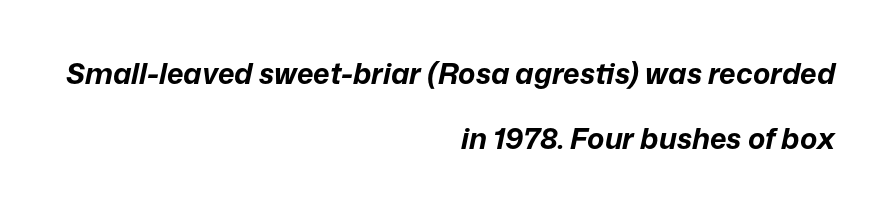
The image shows 29 px bold type, italic (leaning right); set right-aligned, loose line spacing (2.24x), normal letter spacing, not underlined; low stroke contrast and a medium x-height.
